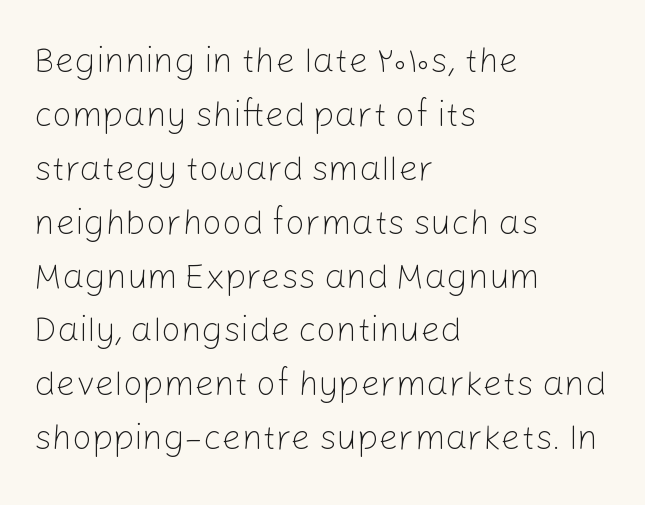
The passage shown is not bold in any degree. The typeface chosen for these lines omits serifs. The rendering keeps characters at their native spacing. A classic flush-left, rag-right setting is used for this passage.
